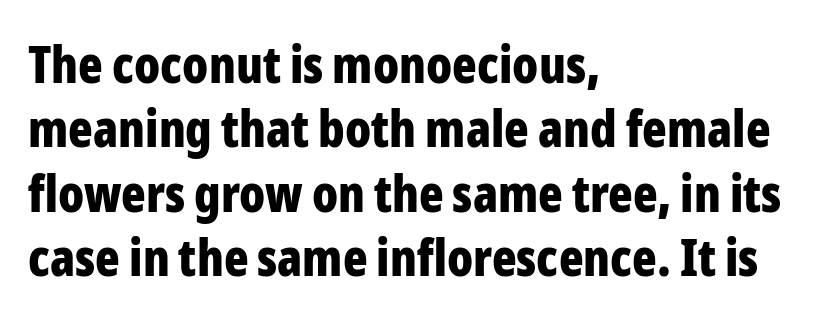
The image shows 51 px bold, condensed sans-serif type, upright; set left-aligned, normal line spacing (1.26x), normal letter spacing, not underlined; low stroke contrast and a medium x-height.
